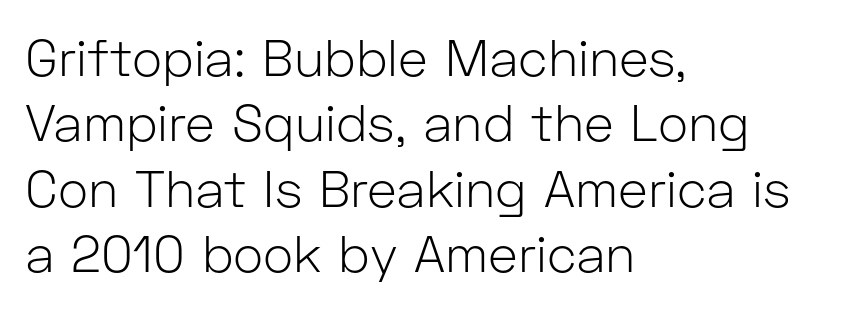
You could not count columns in this text — the font is proportionally spaced. A bare baseline throughout the passage. Think standard paragraph weight, or any step lighter than that. Tracking here is standard; glyphs follow each other at the usual distance. Rows of type keep a routine distance in the vertical direction.
